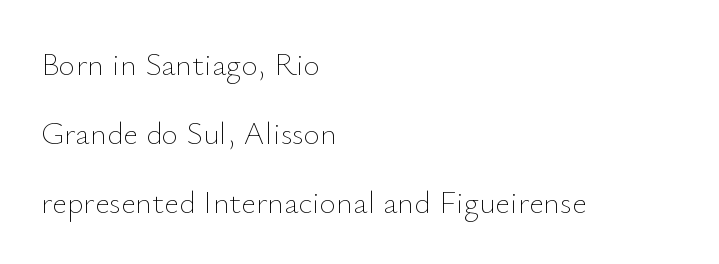
Q: Is the text bold? A: No.
Q: Is the text italic (slanted)? A: No, it is upright.
Q: Is the text underlined? A: No.
Q: How is the paragraph aligned? A: Left-aligned.
Q: Is the spacing between letters normal or unusually wide? A: Normal.
Q: Is the spacing between lines tight, normal or loose? A: Loose.
Q: Width (condensed, normal, or wide)? A: Normal.
Q: Stroke contrast? A: Low.
Q: x-height? A: Small.
Q: Monospaced? A: No.
